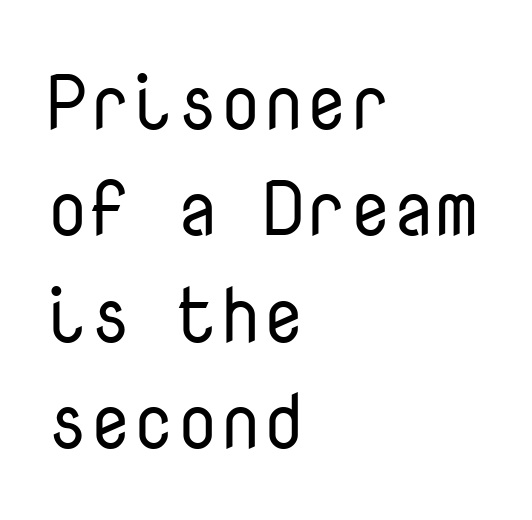
The image shows 77 px regular-weight sans-serif type, upright, monospaced; set left-aligned, normal line spacing (1.38x), normal letter spacing, not underlined; low stroke contrast and a medium x-height.
